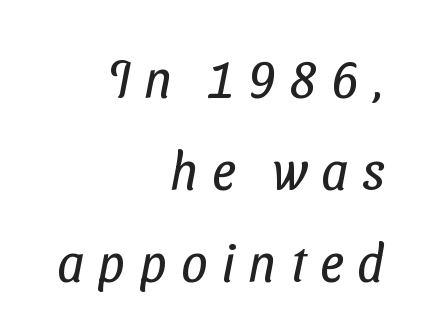
{"serif": "no", "bold": "no", "weight": "regular", "width": "condensed", "stroke_contrast": "low", "x_height": "medium", "monospaced": "no", "underline": "no", "align": "right", "line_spacing_ratio": 1.77, "letter_spacing": "wide", "letter_spacing_em": 0.27, "glyph_px": 52}
